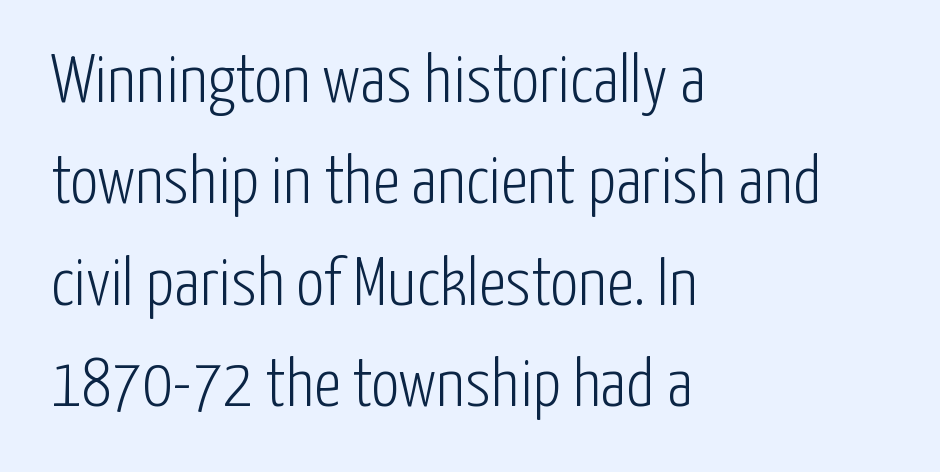
Just letters on the line, the space beneath them empty. Is the block centered? No — it sits flush against the left margin. How would I describe the line gaps? Plain and ordinary. Note the varied advance widths — an 'i' is clearly narrower than an 'm'.
